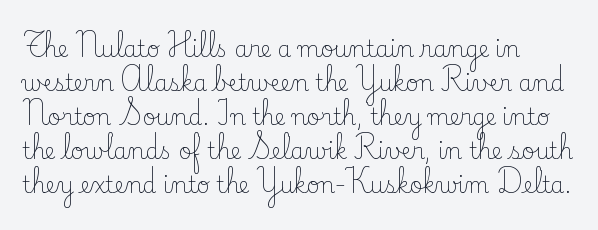
The image shows 22 px text type, upright; set left-aligned, normal line spacing (1.54x), normal letter spacing, not underlined.
